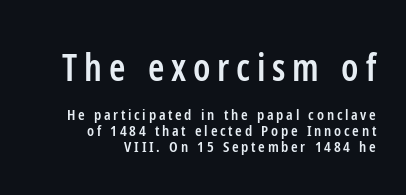
Leading: reduced. Designer's note — italics off, roman on. The face used here is proportionally spaced, like ordinary book or web type. The string is rendered with underlining switched off. Summary of weight: moderately heavy, a semibold.
